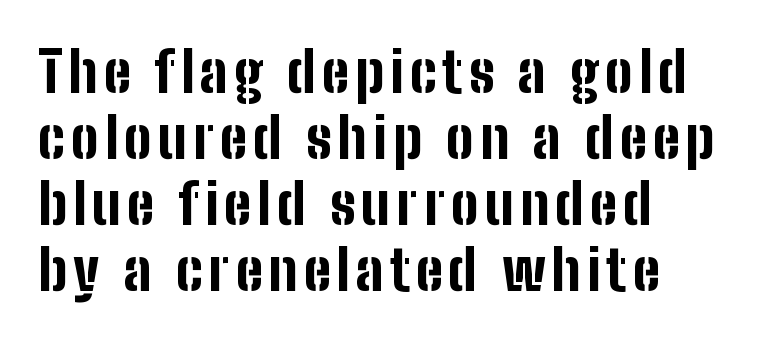
In terms of letterform style, serifs are entirely absent. Summary of weight: heavy, a full bold. Which margin do the lines hug? The left one — the right edge is uneven. Every stem runs plumb, perpendicular to the baseline. The area under the type is left untouched. Varying glyph widths throughout — classic text-font behaviour.
